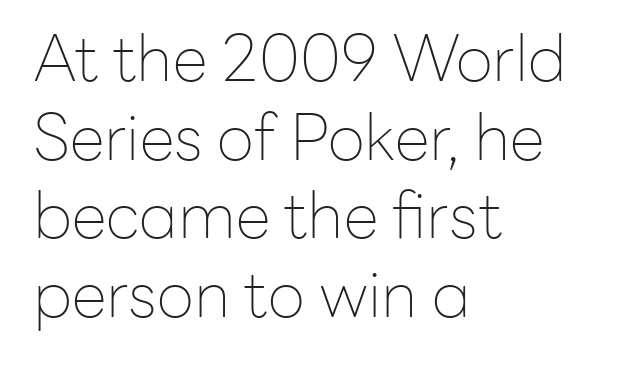
The image shows 64 px thin sans-serif type, upright; set left-aligned, line spacing 1.23x, normal letter spacing, not underlined; low stroke contrast and a medium x-height.
